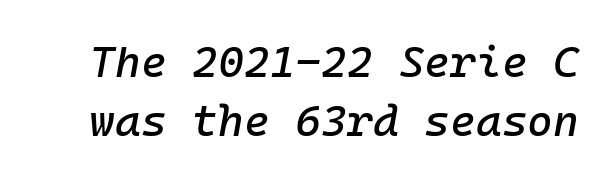
Q: Is the text italic (slanted)? A: Yes, it leans right by about 10 degrees.
Q: Is the text underlined? A: No.
Q: Is the spacing between letters normal or unusually wide? A: Normal.
Q: Is the spacing between lines tight, normal or loose? A: Normal.
Q: Width (condensed, normal, or wide)? A: Normal.
Q: Stroke contrast? A: Low.
Q: x-height? A: Medium.
Q: Monospaced? A: Yes.
